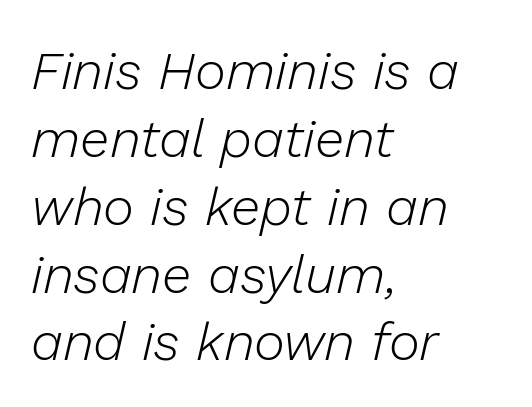
Does the copy run flush right? No — it runs flush left. There's an unmistakable incline to the writing here. Is there much room between lines? A standard amount, neither cramped nor airy. Between one letter and the next there's only the usual sliver of space.
